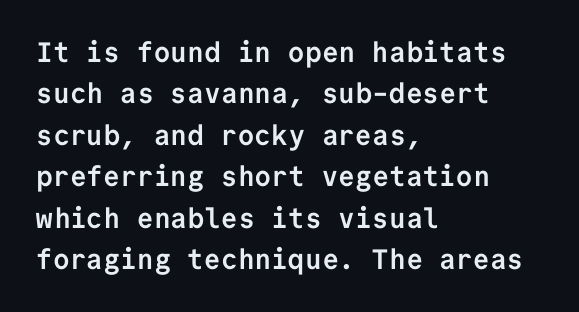
The image shows 28 px semibold sans-serif type, upright, monospaced; set left-aligned, normal line spacing (1.48x), normal letter spacing, not underlined; low stroke contrast and a medium x-height.
